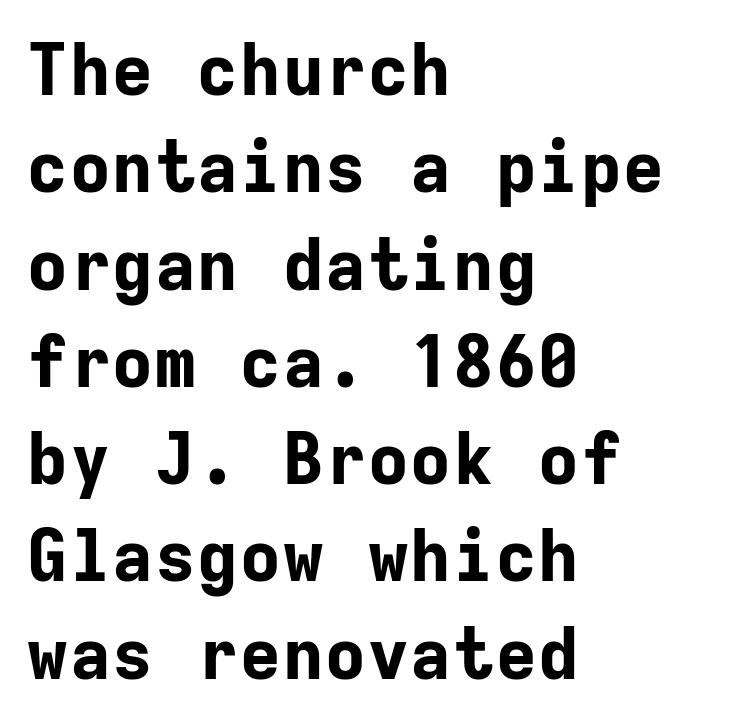
The image shows 71 px bold sans-serif type, upright, monospaced; set left-aligned, normal line spacing (1.37x), normal letter spacing, not underlined; low stroke contrast and a medium x-height.
